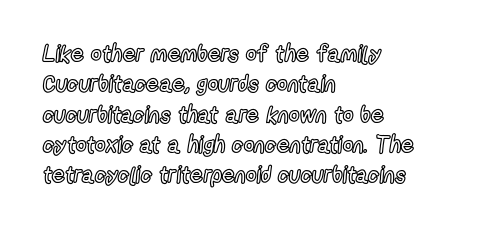
Q: Is the text italic (slanted)? A: Yes.
Q: Is the text underlined? A: No.
Q: How is the paragraph aligned? A: Left-aligned.
Q: Is the spacing between letters normal or unusually wide? A: Normal.
Q: Is the spacing between lines tight, normal or loose? A: Normal.
